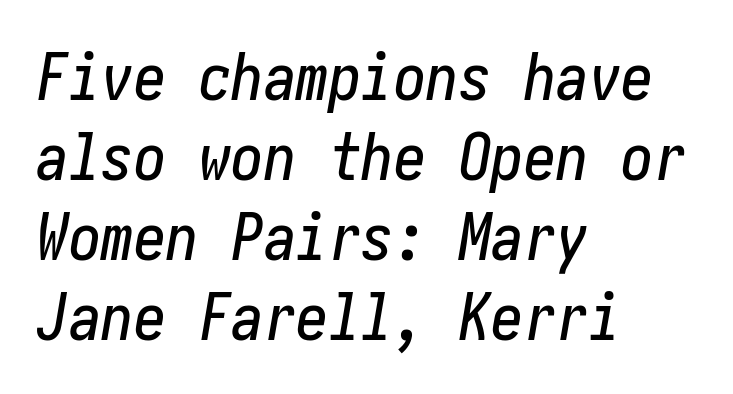
{"italic": "yes", "lean": "right", "slant_degrees": 10, "width": "condensed", "stroke_contrast": "low", "x_height": "medium", "underline": "no", "align": "left", "line_spacing_ratio": 1.23, "letter_spacing": "normal", "letter_spacing_em": 0.0, "glyph_px": 65}
